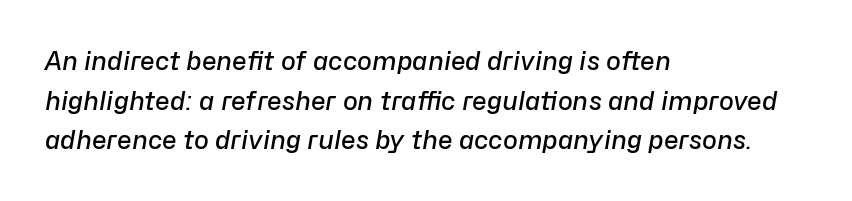
The image shows 25 px text type, italic (leaning right); set left-aligned, normal line spacing (1.59x), normal letter spacing, not underlined.
